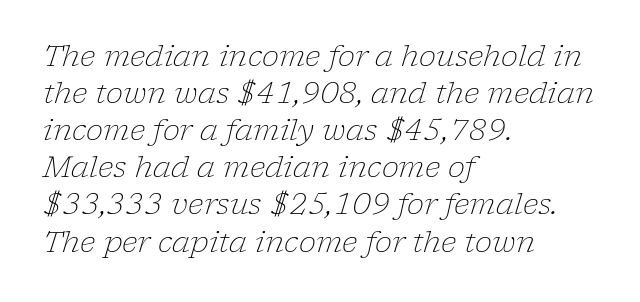
The image shows 29 px light serif type, italic (leaning right); set left-aligned, normal line spacing (1.28x), normal letter spacing, not underlined; low stroke contrast and a medium x-height.
